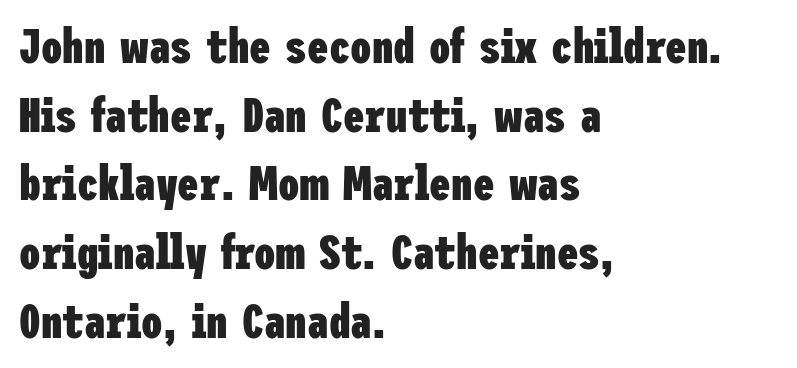
Q: Is the text bold? A: Yes.
Q: Is the text italic (slanted)? A: No, it is upright.
Q: Is the typeface a serif or a sans-serif typeface? A: Sans-serif.
Q: Is the text underlined? A: No.
Q: How is the paragraph aligned? A: Left-aligned.
Q: Is the spacing between letters normal or unusually wide? A: Normal.
Q: Is the spacing between lines tight, normal or loose? A: Normal.
Q: Width (condensed, normal, or wide)? A: Condensed.
Q: Stroke contrast? A: Low.
Q: x-height? A: Medium.
